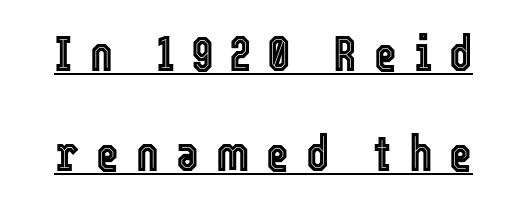
The letters are spread apart with noticeably loose tracking. These lines were composed using upright roman letters. The lettering is marked with a stroke running underneath it. Leading: increased. A typesetter would call this proportional, since set widths differ per character.
